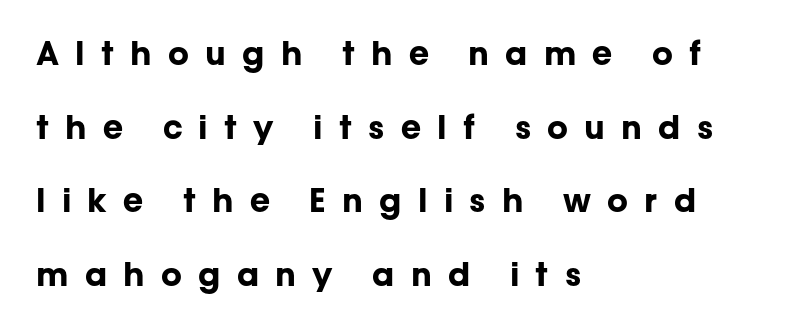
Strong, thick strokes mark this as bold type. Here the glyphs are tracked loosely, breaking word shapes into spaced letters. Compared with typical paragraphs, the rows here are farther apart. Is this a fixed-width face? No — the glyphs have proportional, varying widths.
